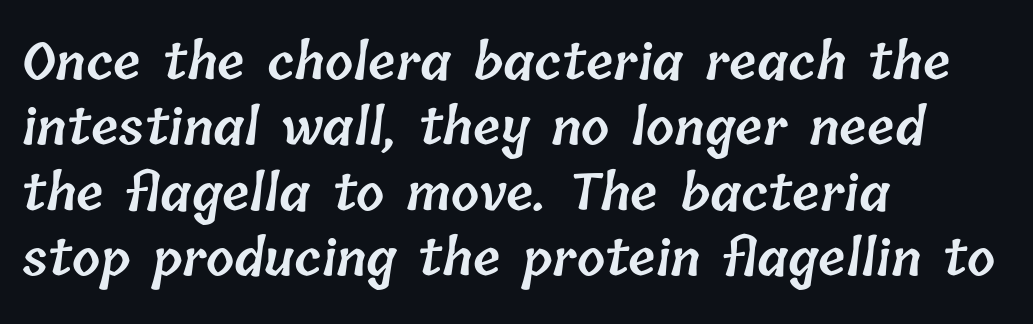
I'd describe the lettering as semibold — firm but not a full bold. These lines sit exactly where default settings would place them. Think of a printed novel: that variable character pitch is what you see here. Does extra space separate the letters? No, they use regular spacing. Does the copy run flush right? No — it runs flush left. Underline: absent.
